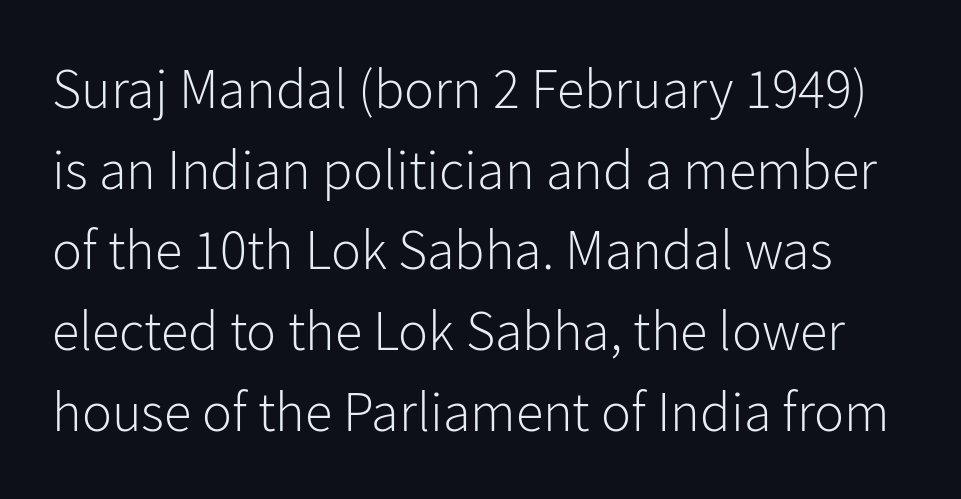
Stems and bowls with no extra thickness — not bold. The letterforms sit shoulder to shoulder at normal distance. Just letters on the line, the space beneath them empty. You can tell from the bare stems that sans-serif type was used. This block has exactly the height ordinary leading produces. Every character sits straight up, as roman type does.
